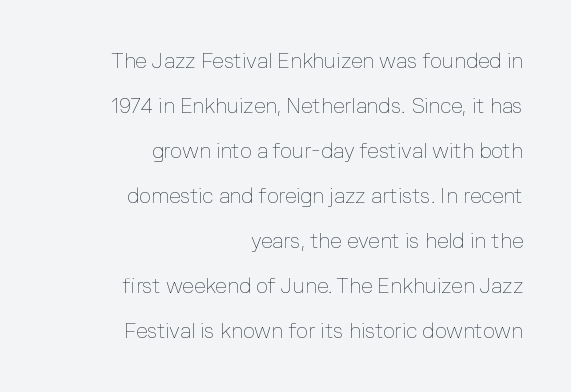
Q: Is the text bold? A: No.
Q: Is the text italic (slanted)? A: No, it is upright.
Q: Is the text underlined? A: No.
Q: How is the paragraph aligned? A: Right-aligned.
Q: Is the spacing between letters normal or unusually wide? A: Normal.
Q: Is the spacing between lines tight, normal or loose? A: Loose.
